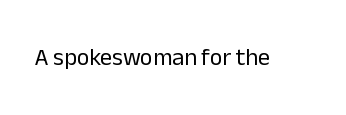
Q: Is the text bold? A: No.
Q: Is the text italic (slanted)? A: No, it is upright.
Q: Is the text underlined? A: No.
Q: Is the spacing between letters normal or unusually wide? A: Normal.
